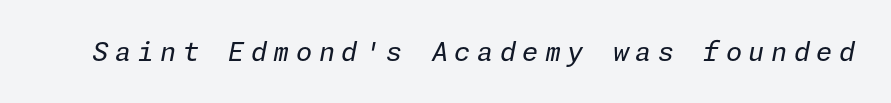
Does the lettering tilt? It does — this is italic. Short note: letters widely spaced. Only glyphs here, with clear space below each row. Stems here are at most as thick as an everyday book face.
